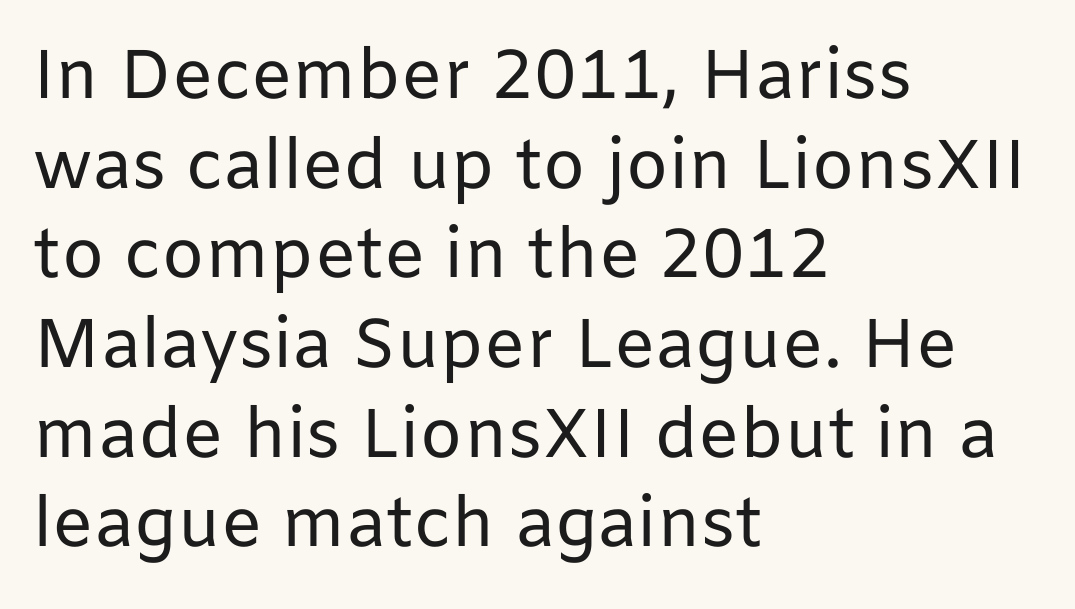
The image shows 69 px regular-weight sans-serif type, upright; set left-aligned, normal line spacing (1.3x), normal letter spacing, not underlined; low stroke contrast and a medium x-height.
